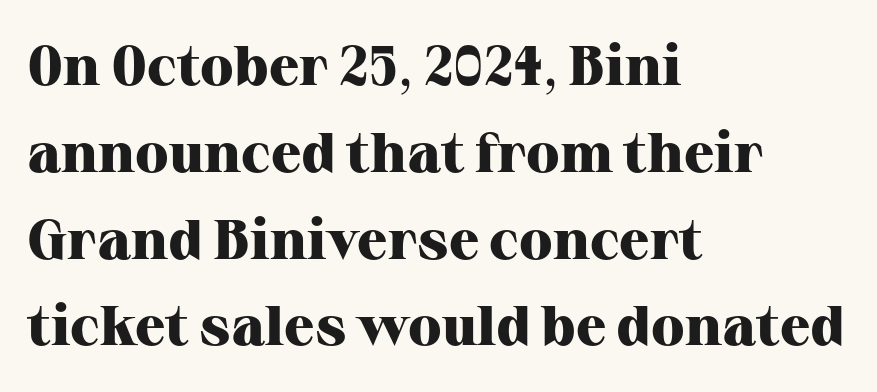
The image shows 56 px heavy serif type, upright; set left-aligned, normal line spacing (1.55x), normal letter spacing, not underlined; high stroke contrast and a medium x-height.
